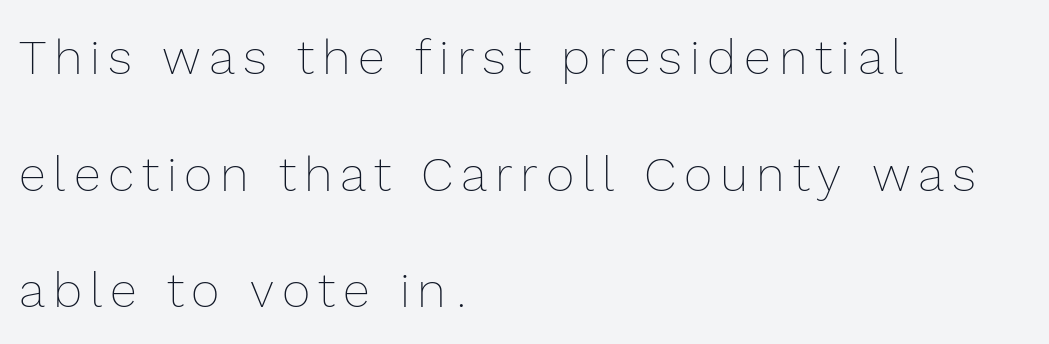
Q: Is the text bold? A: No.
Q: Is the text italic (slanted)? A: No, it is upright.
Q: Is the text underlined? A: No.
Q: How is the paragraph aligned? A: Left-aligned.
Q: Is the spacing between lines tight, normal or loose? A: Loose.
Q: Width (condensed, normal, or wide)? A: Normal.
Q: x-height? A: Medium.
Q: Monospaced? A: No.
